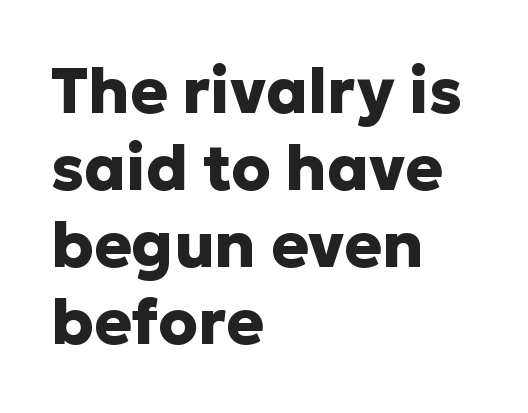
Q: Is the text bold? A: Yes.
Q: Is the text italic (slanted)? A: No, it is upright.
Q: Is the typeface a serif or a sans-serif typeface? A: Sans-serif.
Q: Is the text underlined? A: No.
Q: How is the paragraph aligned? A: Left-aligned.
Q: Is the spacing between letters normal or unusually wide? A: Normal.
Q: Width (condensed, normal, or wide)? A: Normal.
Q: Stroke contrast? A: Low.
Q: x-height? A: Medium.
Q: Monospaced? A: No.
